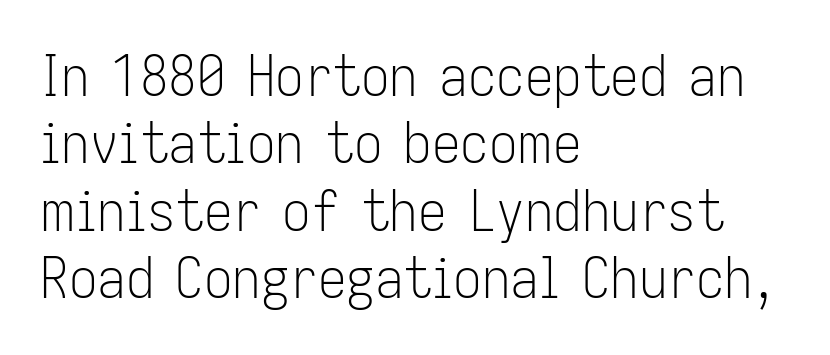
{"serif": "no", "italic": "no", "bold": "no", "weight": "light", "width": "condensed", "stroke_contrast": "low", "x_height": "medium", "monospaced": "no", "underline": "no", "align": "left", "line_spacing_ratio": 1.18, "letter_spacing": "normal", "letter_spacing_em": 0.0, "glyph_px": 57}
